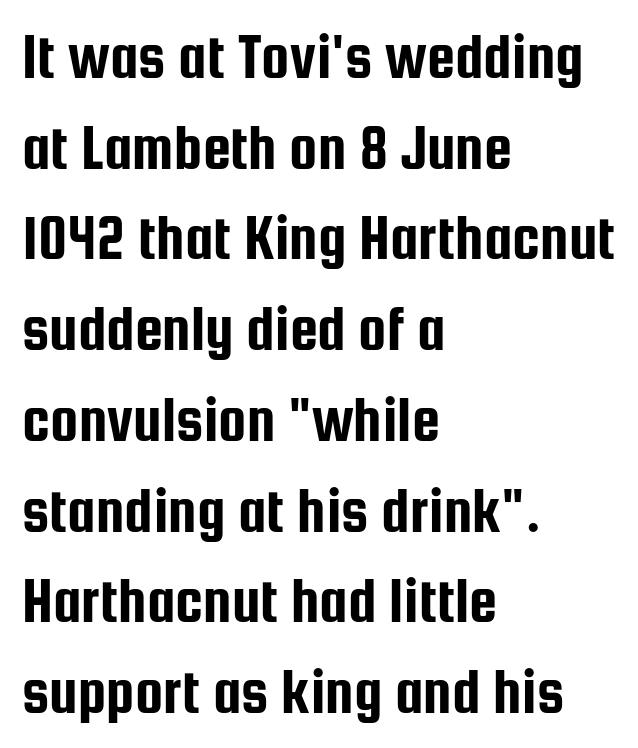
This sample uses plain, unmodified letter spacing. Character widths vary here, with narrow letters taking less room than wide ones. Reading down the block, your eye returns to a fixed left position each line. Honestly, the row spacing looks completely unremarkable. Each letter's strokes conclude bluntly, with no projecting serifs. The gap between lines stays unmarked.
